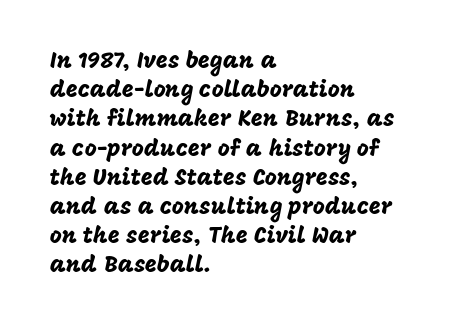
The image shows 23 px text type; set left-aligned, normal line spacing (1.27x), normal letter spacing, not underlined.
